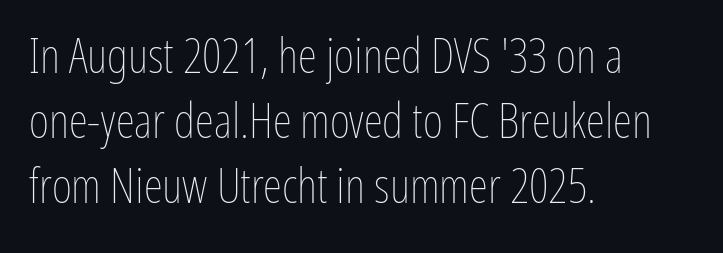
Q: Is the text bold? A: No.
Q: Is the text italic (slanted)? A: No, it is upright.
Q: Is the text underlined? A: No.
Q: How is the paragraph aligned? A: Left-aligned.
Q: Is the spacing between letters normal or unusually wide? A: Normal.
Q: Is the spacing between lines tight, normal or loose? A: Normal.
Q: Width (condensed, normal, or wide)? A: Condensed.
Q: Stroke contrast? A: Low.
Q: x-height? A: Medium.
Q: Monospaced? A: No.
